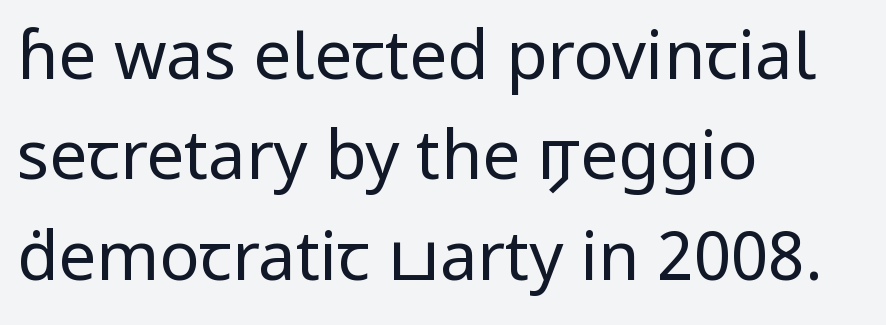
Q: Is the text bold? A: No.
Q: Is the text italic (slanted)? A: No, it is upright.
Q: Is the typeface a serif or a sans-serif typeface? A: Sans-serif.
Q: Is the text underlined? A: No.
Q: How is the paragraph aligned? A: Left-aligned.
Q: Is the spacing between letters normal or unusually wide? A: Normal.
Q: Is the spacing between lines tight, normal or loose? A: Normal.
Q: Width (condensed, normal, or wide)? A: Normal.
Q: Stroke contrast? A: Low.
Q: x-height? A: Medium.
Q: Monospaced? A: No.
